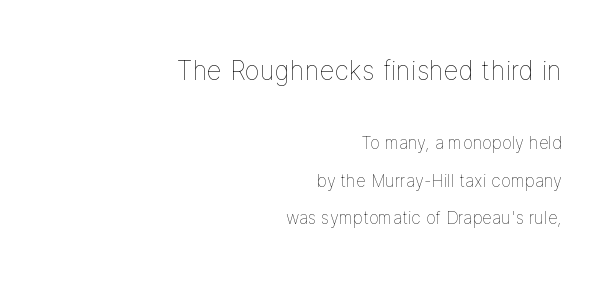
Q: Is the text bold? A: No.
Q: Is the text italic (slanted)? A: No, it is upright.
Q: Is the text underlined? A: No.
Q: How is the paragraph aligned? A: Right-aligned.
Q: Is the spacing between letters normal or unusually wide? A: Normal.
Q: Is the spacing between lines tight, normal or loose? A: Loose.
Q: Which block of text is set in a larger size, the first (top) or the second (bottom)? A: The first (top) one.
